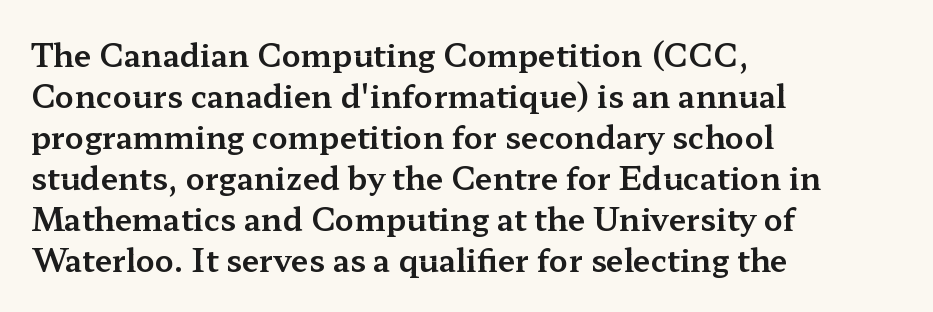
{"serif": "yes", "italic": "no", "width": "wide", "stroke_contrast": "medium", "x_height": "medium", "monospaced": "no", "underline": "no", "align": "left", "line_spacing": "normal", "line_spacing_ratio": 1.32, "letter_spacing": "normal", "letter_spacing_em": 0.0, "glyph_px": 31}
